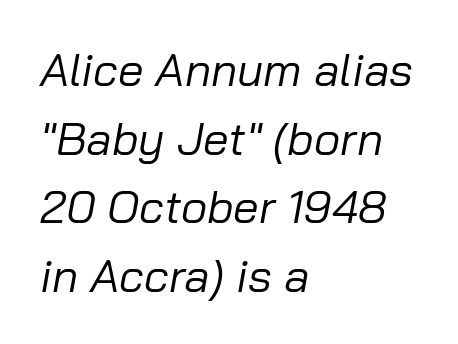
Q: Is the text bold? A: No.
Q: Is the text italic (slanted)? A: Yes, it leans right by about 10 degrees.
Q: Is the text underlined? A: No.
Q: How is the paragraph aligned? A: Left-aligned.
Q: Is the spacing between letters normal or unusually wide? A: Normal.
Q: Is the spacing between lines tight, normal or loose? A: Normal.
Q: Width (condensed, normal, or wide)? A: Normal.
Q: Stroke contrast? A: Low.
Q: x-height? A: Medium.
Q: Monospaced? A: No.
